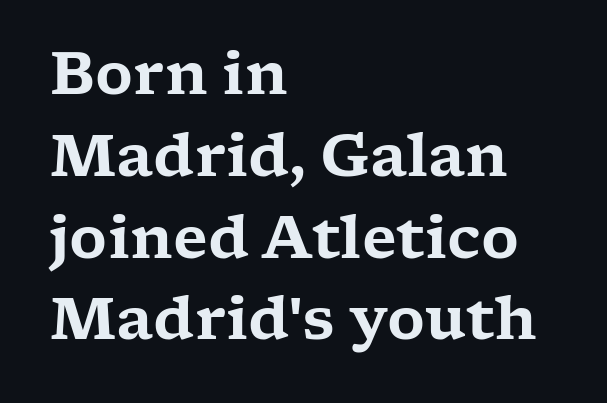
The image shows 58 px wide serif type, upright; set left-aligned, normal line spacing (1.41x), normal letter spacing, not underlined; low stroke contrast and a medium x-height.
